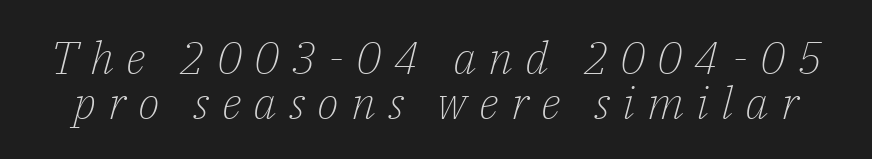
The image shows 46 px light serif type, italic (leaning right); set tight line spacing (0.98x), unusually wide letter spacing (+0.26 em), not underlined; low stroke contrast and a medium x-height.
